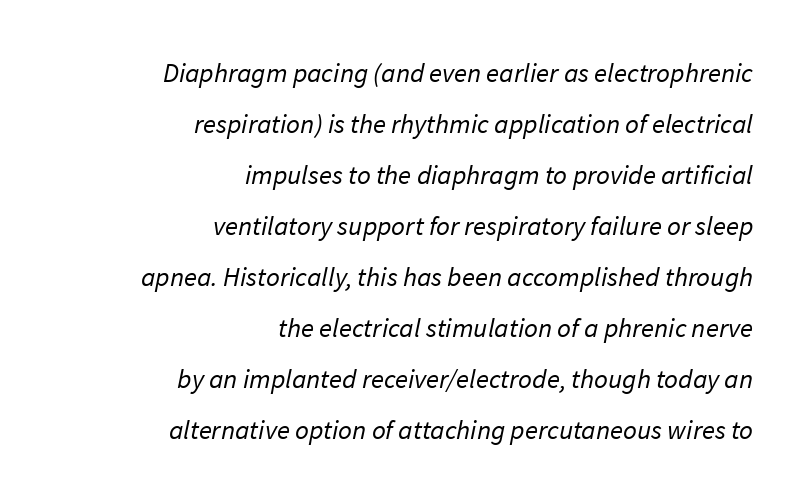
{"bold": "no", "underline": "no", "align": "right", "line_spacing_ratio": 1.89, "letter_spacing": "normal", "letter_spacing_em": 0.0, "glyph_px": 27}
